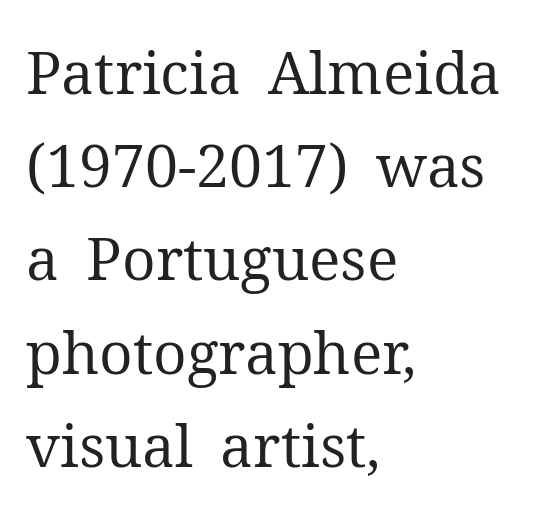
{"serif": "yes", "italic": "no", "bold": "no", "weight": "regular", "width": "normal", "stroke_contrast": "medium", "x_height": "medium", "monospaced": "no", "underline": "no", "align": "left", "line_spacing": "normal", "line_spacing_ratio": 1.58, "letter_spacing": "normal", "letter_spacing_em": 0.0, "glyph_px": 59}
